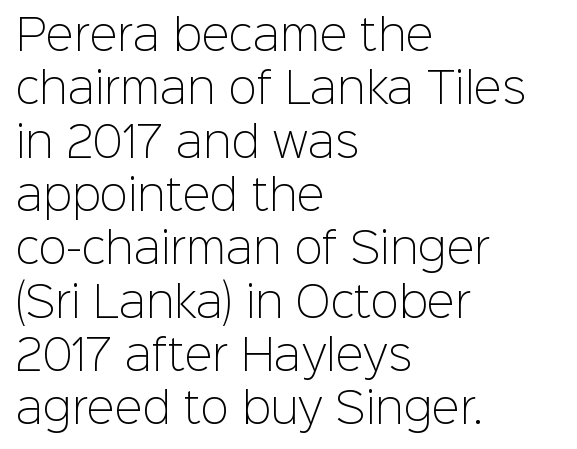
Students, observe: this is what conventionally led text looks like. Is the letter spacing exaggerated? No — it looks like the ordinary default. Classification — sans serif. The rendering uses natural spacing where letterforms have individual widths. Bare-footed words on every line.
